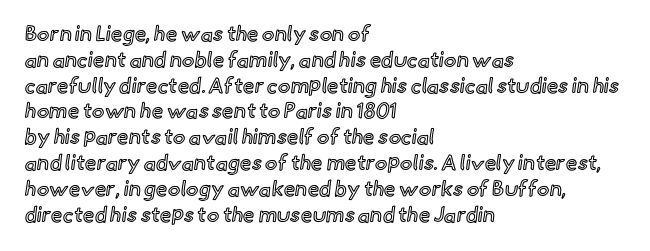
{"underline": "no", "align": "left", "line_spacing_ratio": 1.23, "letter_spacing": "normal", "letter_spacing_em": 0.0, "glyph_px": 21}
